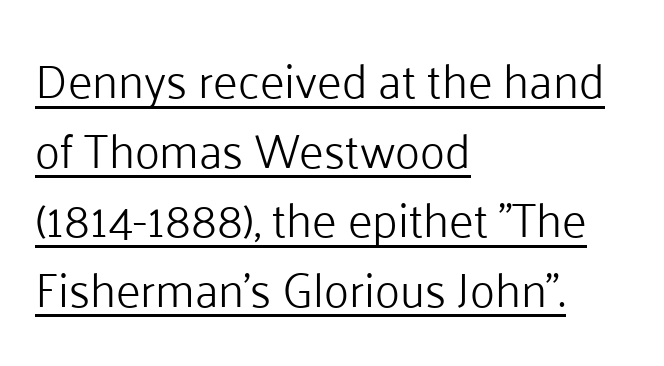
{"serif": "no", "italic": "no", "bold": "no", "weight": "light", "width": "normal", "stroke_contrast": "low", "x_height": "medium", "monospaced": "no", "underline": "yes", "align": "left", "line_spacing": "normal", "line_spacing_ratio": 1.48, "letter_spacing": "normal", "letter_spacing_em": 0.0, "glyph_px": 47}
